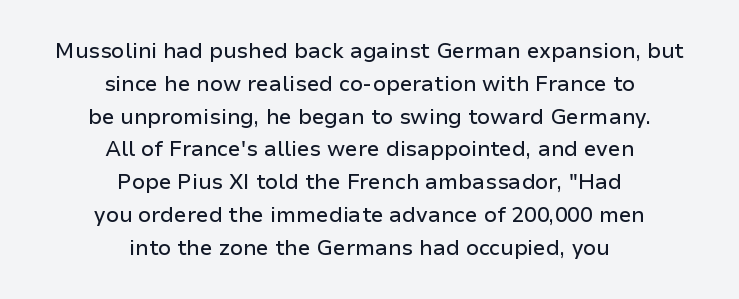
No extra tracking has been applied to these lines. Students, observe: this is what conventionally led text looks like. The lettering stays uniformly vertical, giving the passage a roman look. Visually the block forms a symmetrical silhouette, jagged on both flanks. Decoration check: the copy has no underline.
